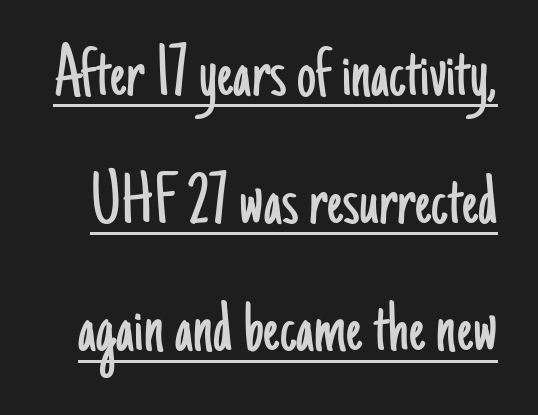
Q: Is the text bold? A: No.
Q: Is the text italic (slanted)? A: No, it is upright.
Q: Is the typeface a serif or a sans-serif typeface? A: Sans-serif.
Q: Is the text underlined? A: Yes.
Q: Is the spacing between letters normal or unusually wide? A: Normal.
Q: Is the spacing between lines tight, normal or loose? A: Normal.
Q: Width (condensed, normal, or wide)? A: Condensed.
Q: Stroke contrast? A: Low.
Q: x-height? A: Small.
Q: Monospaced? A: No.
